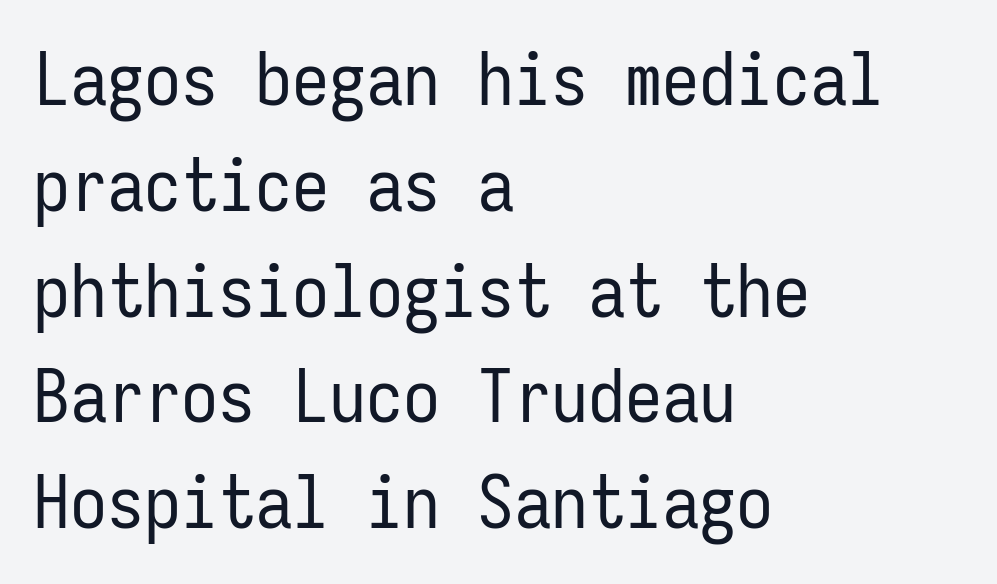
{"serif": "no", "italic": "no", "bold": "no", "weight": "regular", "width": "condensed", "stroke_contrast": "low", "x_height": "medium", "monospaced": "yes", "underline": "no", "align": "left", "line_spacing": "normal", "line_spacing_ratio": 1.43, "letter_spacing": "normal", "letter_spacing_em": 0.0, "glyph_px": 74}
